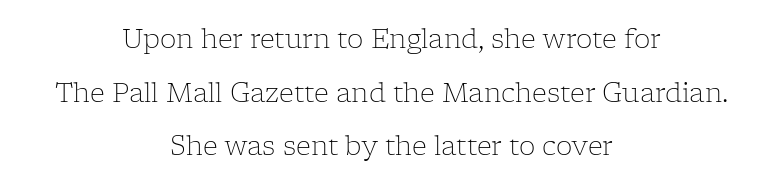
The image shows 26 px text type, upright; set centered, loose line spacing (2.06x), normal letter spacing, not underlined.
